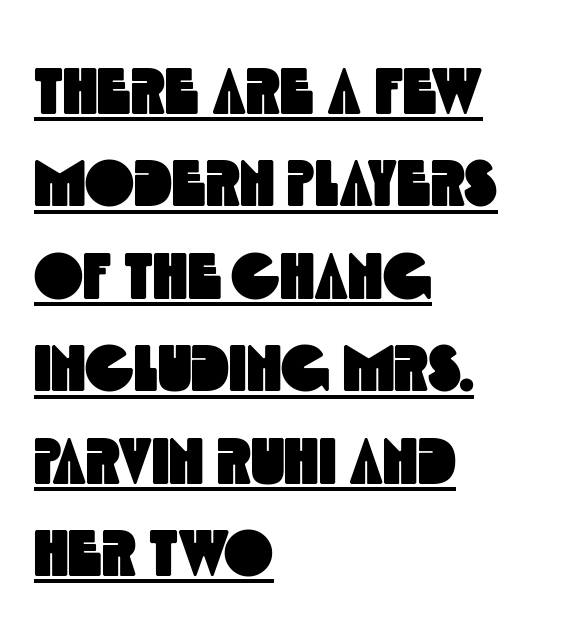
Varying glyph widths throughout — classic text-font behaviour. These characters rest on top of a visible drawn line. Caption: multi-line text, flush left, ragged right. Compared with typical paragraphs, the rows here are spaced about the same. A typesetter would call this zero additional tracking. Font category for this specimen: sans-serif.
